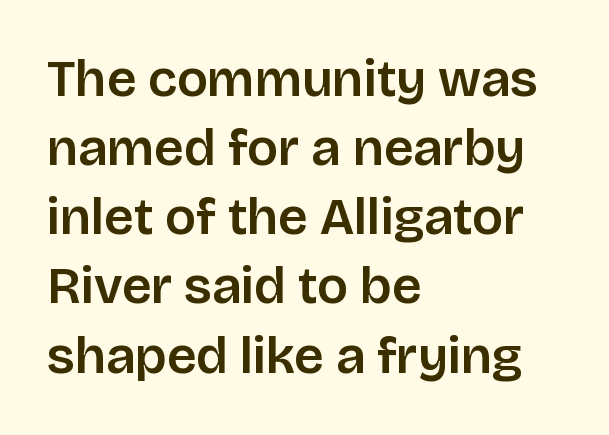
{"serif": "no", "italic": "no", "width": "normal", "stroke_contrast": "low", "x_height": "large", "monospaced": "no", "underline": "no", "align": "left", "line_spacing": "normal", "line_spacing_ratio": 1.33, "letter_spacing": "normal", "letter_spacing_em": 0.0, "glyph_px": 52}
